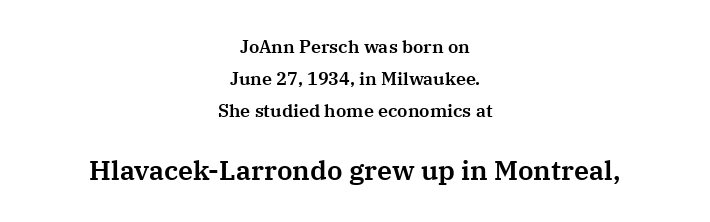
{"italic": "no", "underline": "no", "align": "center", "line_spacing_ratio": 1.78, "letter_spacing": "normal", "letter_spacing_em": 0.0, "larger_block": "second", "size_ratio": 1.5, "glyph_px": 27}
